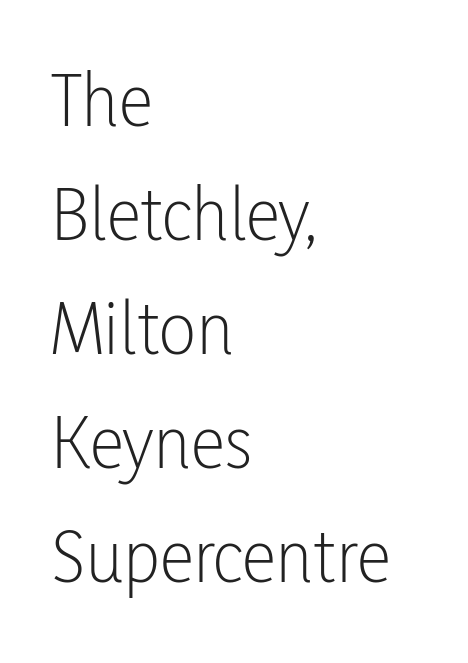
Character widths vary here, with narrow letters taking less room than wide ones. Words appear dense and cohesive because spacing is normal. Unmarked baselines from the first word to the last. No heavy texture on the line: the type isn't bold. Line beginnings align vertically; line endings do not.
